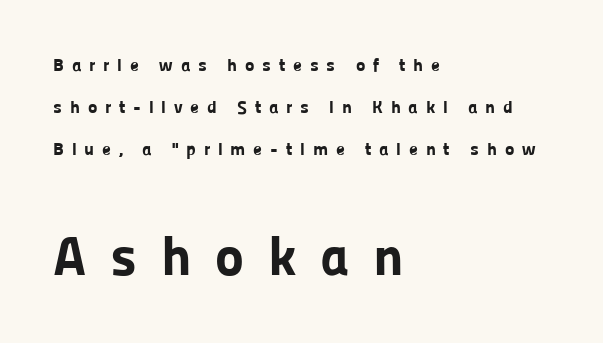
Q: Is the text bold? A: Yes.
Q: Is the text italic (slanted)? A: No, it is upright.
Q: Is the typeface a serif or a sans-serif typeface? A: Sans-serif.
Q: Is the text underlined? A: No.
Q: How is the paragraph aligned? A: Left-aligned.
Q: Is the spacing between letters normal or unusually wide? A: Unusually wide.
Q: Is the spacing between lines tight, normal or loose? A: Loose.
Q: Which block of text is set in a larger size, the first (top) or the second (bottom)? A: The second (bottom) one.
Q: Width (condensed, normal, or wide)? A: Normal.
Q: Stroke contrast? A: Low.
Q: x-height? A: Medium.
Q: Monospaced? A: No.
